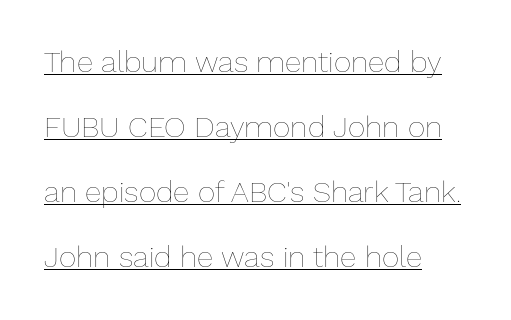
Each letter keeps its own natural width here, so spacing adapts to shape. The font sits on the lighter half of the weight spectrum, regular included. The font's upright variant was chosen for this text. Typeset ragged right — the left edge is the straight one. A rule runs beneath these lines of type. These lines stand farther apart than default settings would place them.
